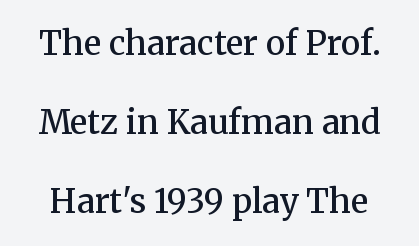
{"serif": "yes", "italic": "no", "bold": "semi", "weight": "semibold", "width": "normal", "stroke_contrast": "medium", "x_height": "medium", "monospaced": "no", "underline": "no", "line_spacing": "loose", "line_spacing_ratio": 2.4, "letter_spacing": "normal", "letter_spacing_em": 0.0, "glyph_px": 33}
